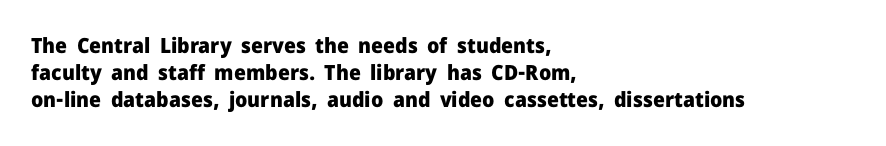
{"italic": "no", "bold": "yes", "underline": "no", "align": "left", "line_spacing": "normal", "line_spacing_ratio": 1.29, "letter_spacing": "normal", "letter_spacing_em": 0.0, "glyph_px": 21}
